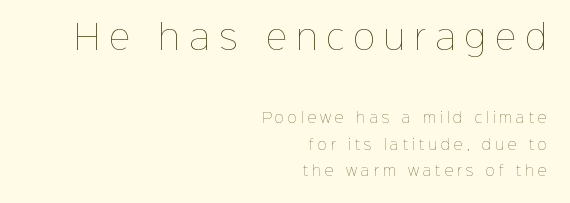
{"italic": "no", "bold": "no", "weight": "thin", "width": "normal", "stroke_contrast": "low", "x_height": "medium", "monospaced": "no", "underline": "no", "align": "right", "line_spacing_ratio": 1.88, "letter_spacing": "wide", "letter_spacing_em": 0.28, "larger_block": "first", "size_ratio": 2.36, "glyph_px": 33}
